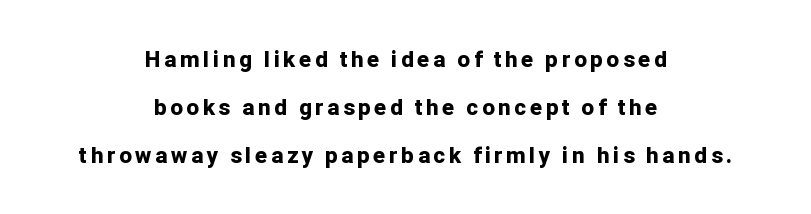
The image shows 22 px bold type, upright; set centered, loose line spacing (2.18x), not underlined.
